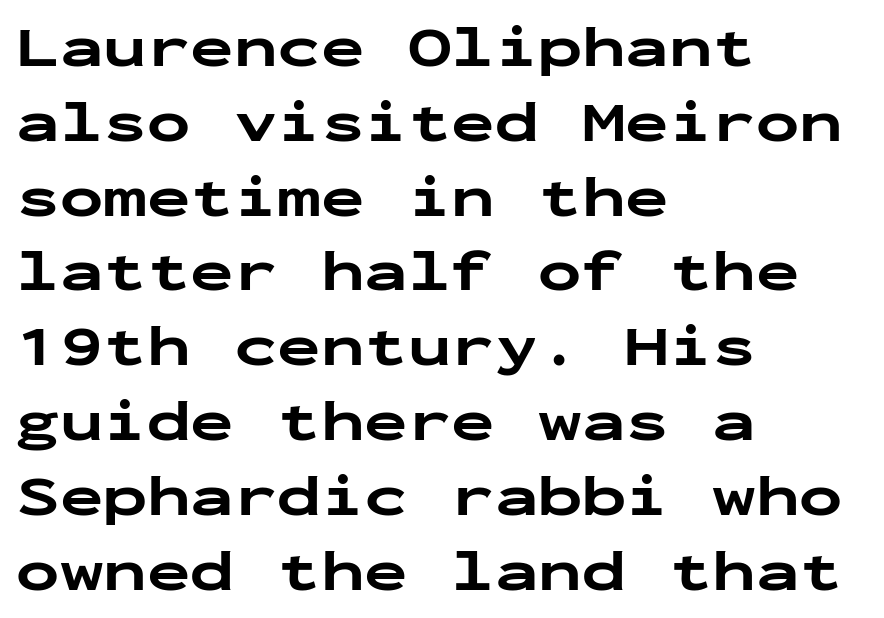
{"serif": "no", "italic": "no", "bold": "yes", "weight": "bold", "width": "wide", "stroke_contrast": "low", "x_height": "medium", "monospaced": "yes", "underline": "no", "align": "left", "line_spacing": "normal", "line_spacing_ratio": 1.29, "letter_spacing": "normal", "letter_spacing_em": 0.0, "glyph_px": 58}
